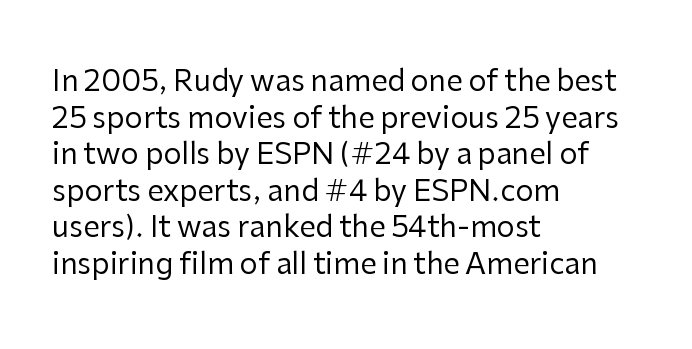
Q: Is the text bold? A: No.
Q: Is the text italic (slanted)? A: No, it is upright.
Q: Is the typeface a serif or a sans-serif typeface? A: Sans-serif.
Q: Is the text underlined? A: No.
Q: How is the paragraph aligned? A: Left-aligned.
Q: Is the spacing between letters normal or unusually wide? A: Normal.
Q: Is the spacing between lines tight, normal or loose? A: Normal.
Q: Width (condensed, normal, or wide)? A: Normal.
Q: Stroke contrast? A: Low.
Q: x-height? A: Medium.
Q: Monospaced? A: No.
